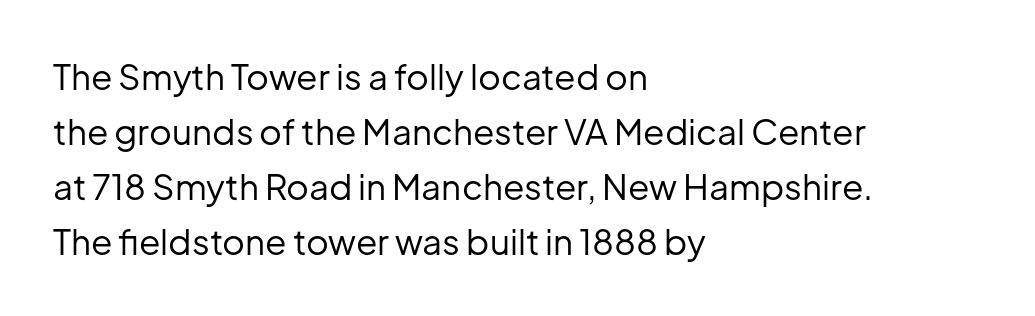
Q: Is the text bold? A: No.
Q: Is the text italic (slanted)? A: No, it is upright.
Q: Is the typeface a serif or a sans-serif typeface? A: Sans-serif.
Q: Is the text underlined? A: No.
Q: How is the paragraph aligned? A: Left-aligned.
Q: Is the spacing between letters normal or unusually wide? A: Normal.
Q: Is the spacing between lines tight, normal or loose? A: Normal.
Q: Width (condensed, normal, or wide)? A: Normal.
Q: Stroke contrast? A: Low.
Q: x-height? A: Medium.
Q: Monospaced? A: No.
